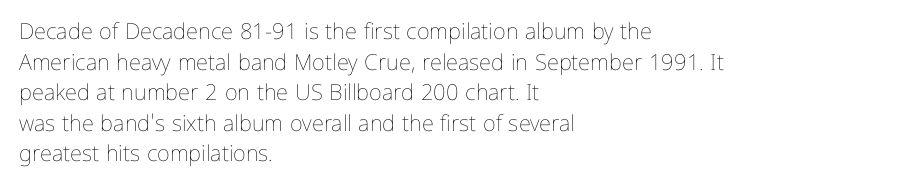
Q: Is the text bold? A: No.
Q: Is the text italic (slanted)? A: No, it is upright.
Q: Is the text underlined? A: No.
Q: How is the paragraph aligned? A: Left-aligned.
Q: Is the spacing between letters normal or unusually wide? A: Normal.
Q: Is the spacing between lines tight, normal or loose? A: Normal.
